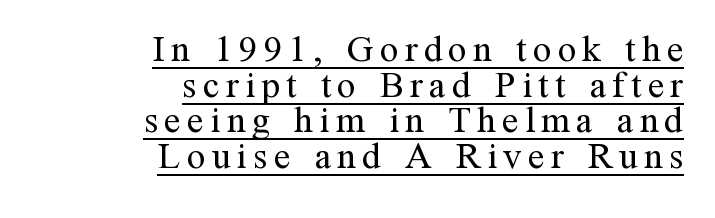
Q: Is the text bold? A: No.
Q: Is the text italic (slanted)? A: No, it is upright.
Q: Is the typeface a serif or a sans-serif typeface? A: Serif.
Q: Is the text underlined? A: Yes.
Q: How is the paragraph aligned? A: Right-aligned.
Q: Is the spacing between lines tight, normal or loose? A: Tight.
Q: Width (condensed, normal, or wide)? A: Normal.
Q: Stroke contrast? A: Medium.
Q: x-height? A: Medium.
Q: Monospaced? A: No.
